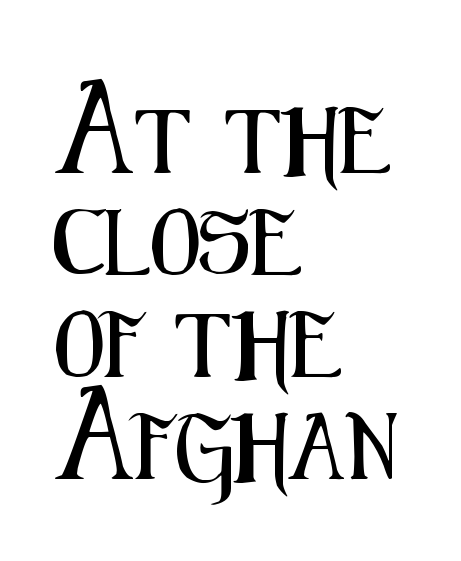
The compositor pushed each line to the left boundary. Each word holds together tightly as a unit, with standard inter-letter gaps. This is the regular roman posture of the typeface. Whoever set this chose a conventional vertical rhythm.
